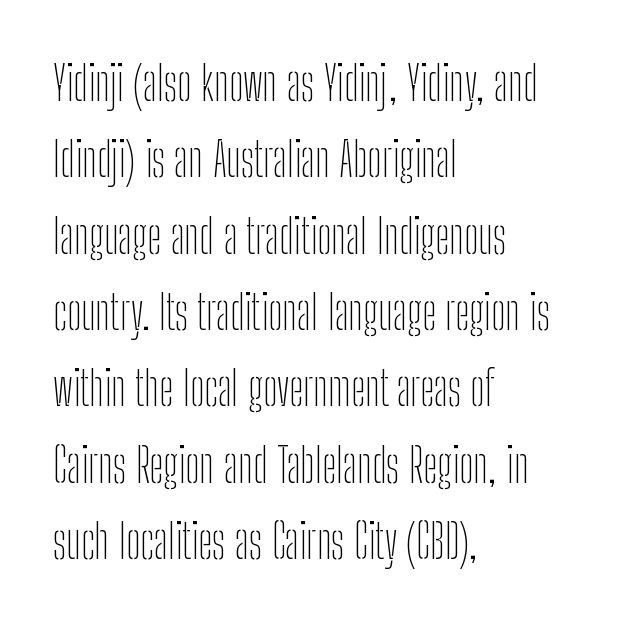
{"serif": "no", "italic": "no", "bold": "no", "weight": "thin", "width": "condensed", "stroke_contrast": "low", "x_height": "medium", "monospaced": "no", "underline": "no", "align": "left", "line_spacing": "normal", "line_spacing_ratio": 1.59, "letter_spacing": "normal", "letter_spacing_em": 0.0, "glyph_px": 48}
